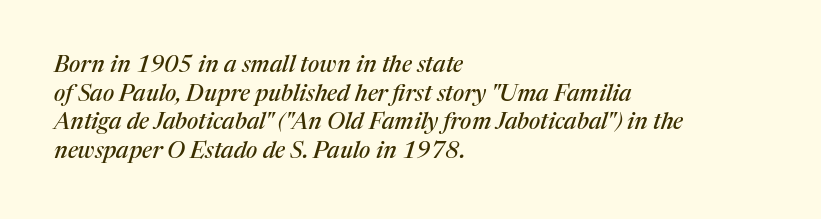
{"italic": "yes", "lean": "right", "slant_degrees": 17, "underline": "no", "align": "left", "line_spacing": "normal", "line_spacing_ratio": 1.25, "letter_spacing": "normal", "letter_spacing_em": 0.0, "glyph_px": 23}
